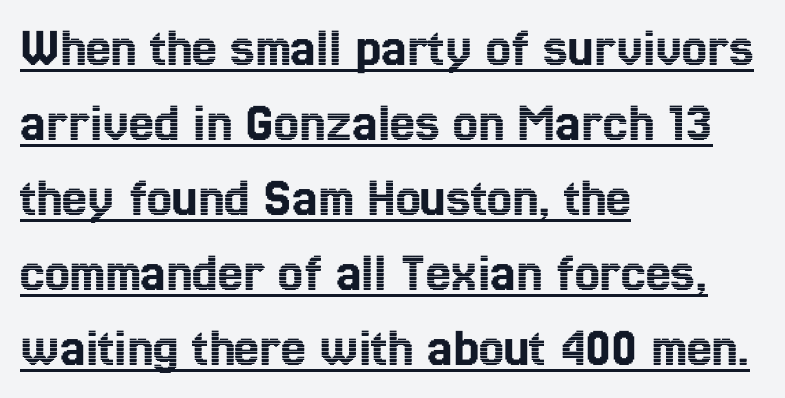
{"italic": "no", "width": "condensed", "x_height": "medium", "monospaced": "no", "underline": "yes", "align": "left", "line_spacing": "normal", "line_spacing_ratio": 1.34, "letter_spacing": "normal", "letter_spacing_em": 0.0, "glyph_px": 56}
